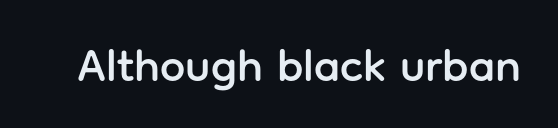
The image shows 45 px sans-serif type, upright; set normal letter spacing, not underlined; low stroke contrast and a medium x-height.
